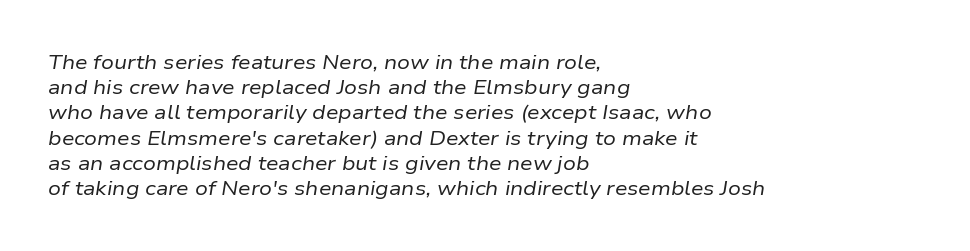
Q: Is the text bold? A: No.
Q: Is the text italic (slanted)? A: Yes, it leans right by about 9 degrees.
Q: Is the text underlined? A: No.
Q: How is the paragraph aligned? A: Left-aligned.
Q: Is the spacing between letters normal or unusually wide? A: Normal.
Q: Is the spacing between lines tight, normal or loose? A: Normal.
